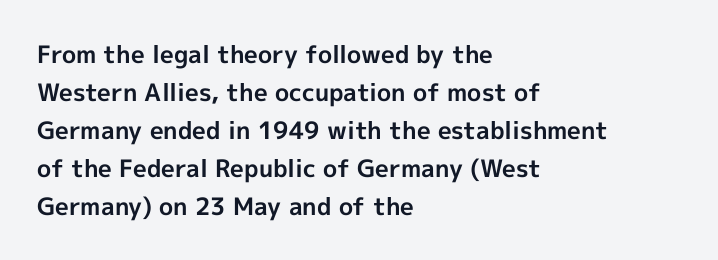
Q: Is the text bold? A: Yes.
Q: Is the text italic (slanted)? A: No, it is upright.
Q: Is the text underlined? A: No.
Q: How is the paragraph aligned? A: Left-aligned.
Q: Is the spacing between letters normal or unusually wide? A: Normal.
Q: Is the spacing between lines tight, normal or loose? A: Normal.
